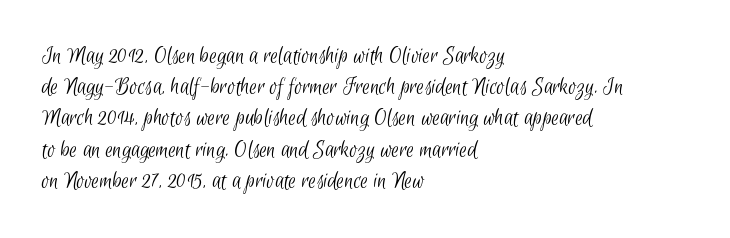
Clear beneath every line of the passage. Does the leading feel generous? No, just average. Students, note that the glyphs here touch the page at normal intervals. Notice how the passage keeps a crisp vertical edge on the left only.
